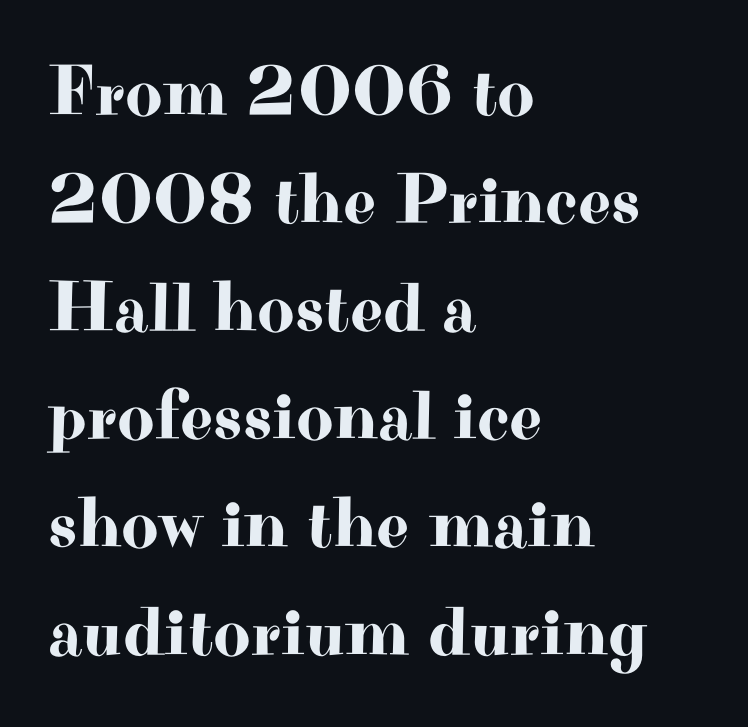
Notice how the stems are strictly vertical — no italics here. The letters advance in unequal steps, a hallmark of proportional type. The typeface chosen for these lines features serifs. Horizontal alignment here is leftward, the default for most running prose. Honestly, there is no underline to notice here at all.
